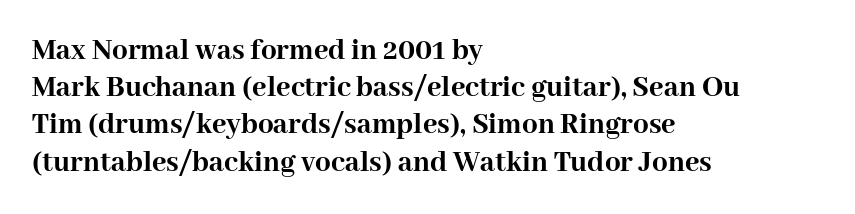
The image shows 31 px semibold serif type, upright; set left-aligned, line spacing 1.2x, normal letter spacing, not underlined; high stroke contrast and a medium x-height.
